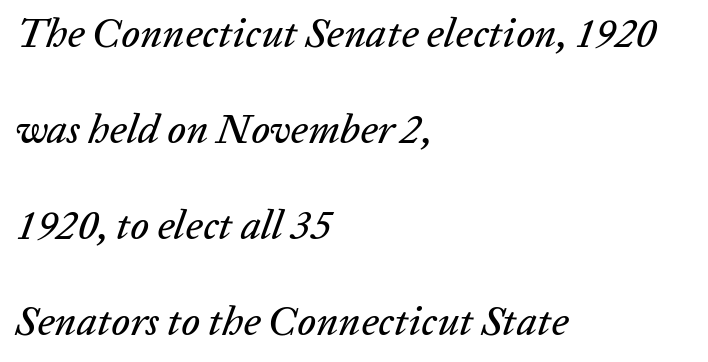
{"italic": "yes", "lean": "right", "slant_degrees": 20, "width": "normal", "stroke_contrast": "low", "x_height": "medium", "monospaced": "no", "underline": "no", "align": "left", "line_spacing": "loose", "line_spacing_ratio": 2.34, "letter_spacing": "normal", "letter_spacing_em": 0.0, "glyph_px": 41}
